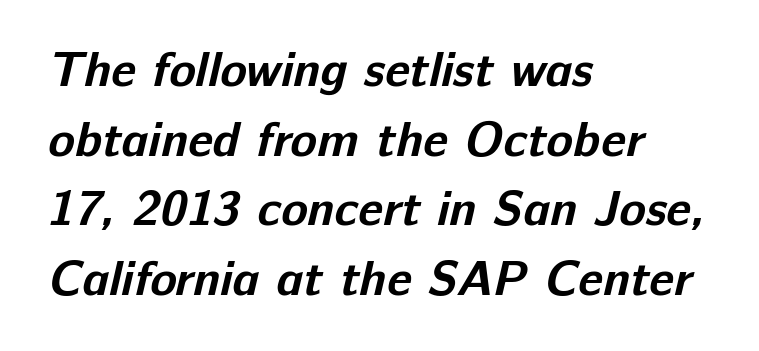
{"serif": "no", "bold": "yes", "weight": "bold", "width": "normal", "stroke_contrast": "low", "x_height": "medium", "monospaced": "no", "underline": "no", "align": "left", "line_spacing": "normal", "line_spacing_ratio": 1.42, "letter_spacing": "normal", "letter_spacing_em": 0.0, "glyph_px": 49}
